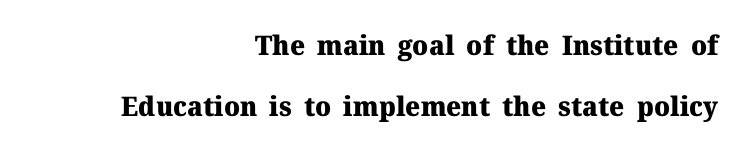
The image shows 27 px bold type, upright; set right-aligned, loose line spacing (2.25x), normal letter spacing, not underlined.
